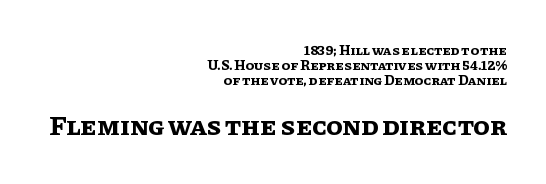
The image shows 27 px bold type, upright; set right-aligned, tight line spacing (1.06x), normal letter spacing, not underlined; the second (bottom) block is 1.93x larger.
